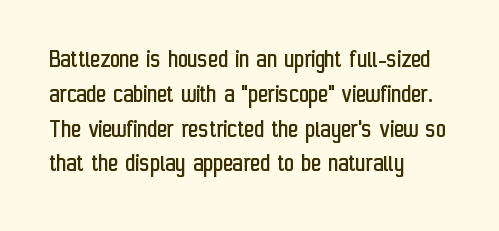
This sample keeps an unexceptional amount of space between lines. Characters remain perfectly vertical along every line. The gap between lines stays unmarked. Is this a heavy cut? Hardly; it is regular or lighter.
